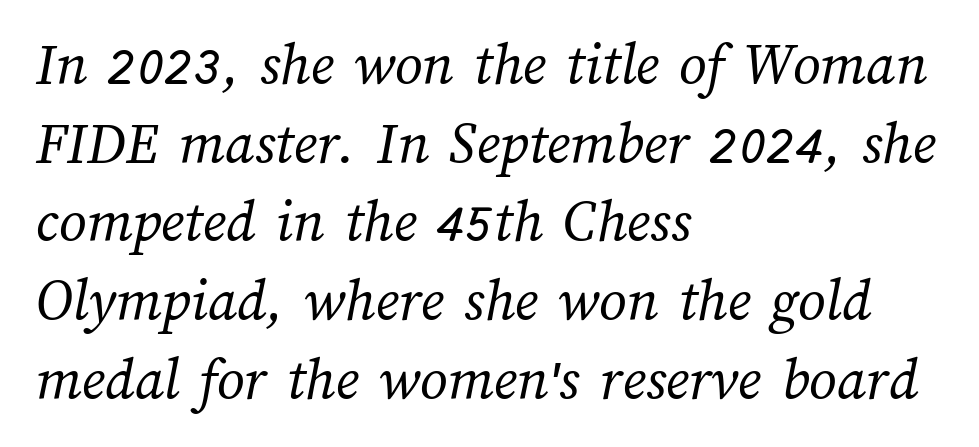
Weight: regular or lighter. These lines sit exactly where default settings would place them. Glyph-to-glyph distance matches everyday printed text. If you drew a ruler down the left edge, every line would touch it.
